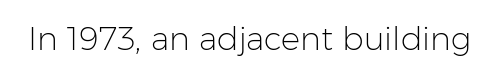
{"serif": "no", "italic": "no", "bold": "no", "weight": "light", "width": "normal", "stroke_contrast": "low", "x_height": "medium", "monospaced": "no", "underline": "no", "letter_spacing": "normal", "letter_spacing_em": 0.0, "glyph_px": 32}
